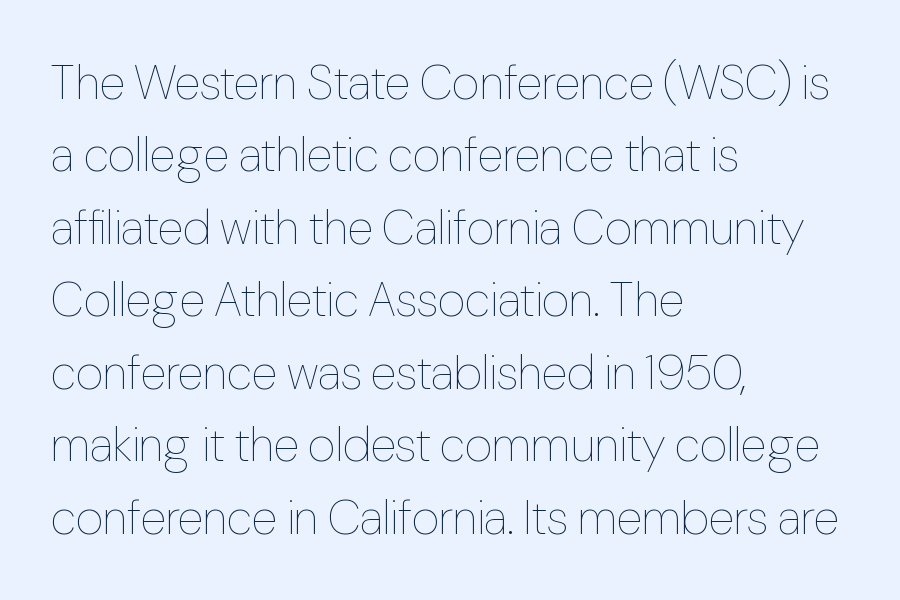
Q: Is the text bold? A: No.
Q: Is the text italic (slanted)? A: No, it is upright.
Q: Is the text underlined? A: No.
Q: How is the paragraph aligned? A: Left-aligned.
Q: Is the spacing between letters normal or unusually wide? A: Normal.
Q: Is the spacing between lines tight, normal or loose? A: Normal.
Q: Width (condensed, normal, or wide)? A: Condensed.
Q: Stroke contrast? A: Low.
Q: x-height? A: Medium.
Q: Monospaced? A: No.
